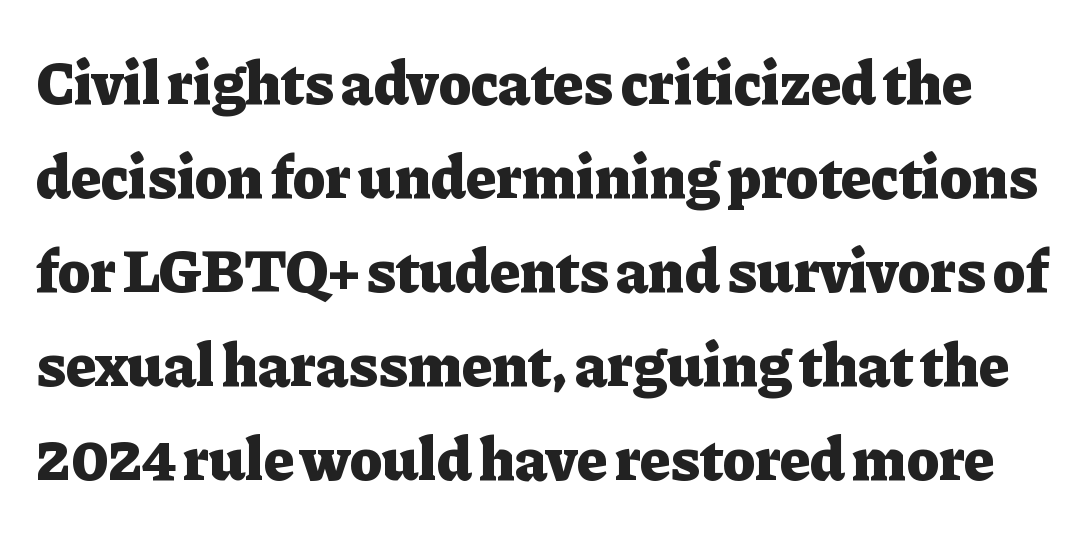
Posture: upright roman. Serifs: yes, visible at the terminals of the letterforms. Compared with typical body copy, the letter spacing here is the same. The typesetting leans heavy: a genuine bold. You could not count columns in this text — the font is proportionally spaced. The lines sit at an ordinary, default distance from one another.
